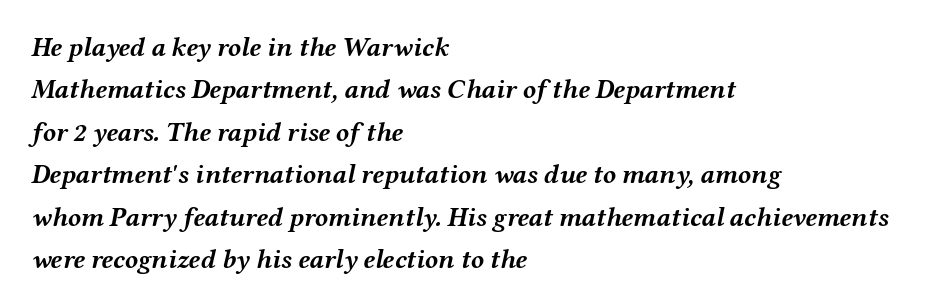
Caption: standard tracking, unaltered. The sample has been set heavy, in full bold. Is the block centered? No — it sits flush against the left margin. The face used here has a pronounced slope to its letters. The space between consecutive lines is moderate.
